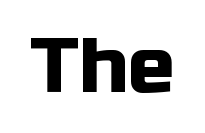
{"serif": "no", "italic": "no", "width": "normal", "stroke_contrast": "low", "x_height": "medium", "monospaced": "no", "underline": "no", "letter_spacing": "normal", "letter_spacing_em": 0.0, "glyph_px": 78}
